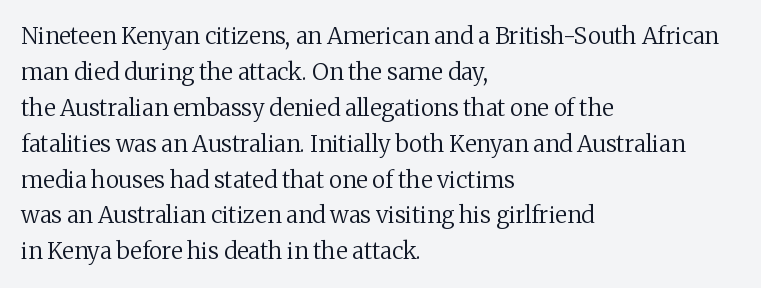
Q: Is the text bold? A: No.
Q: Is the text italic (slanted)? A: No, it is upright.
Q: Is the text underlined? A: No.
Q: How is the paragraph aligned? A: Left-aligned.
Q: Is the spacing between letters normal or unusually wide? A: Normal.
Q: Is the spacing between lines tight, normal or loose? A: Normal.
